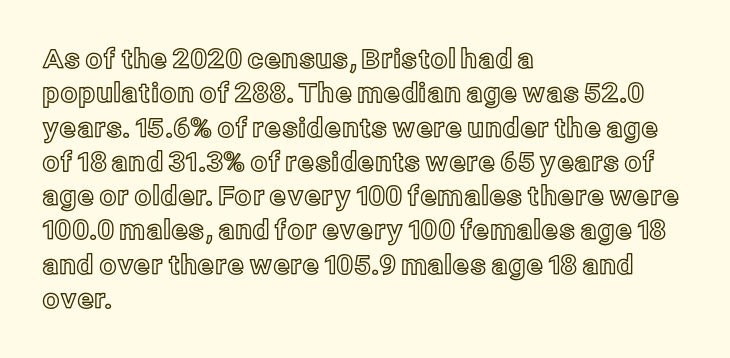
Do the letters lean? They stand straight. Lines of text with bare space underneath. The passage shown stacks its lines at a standard gap. Casual observation: everything's shoved over to the left.
